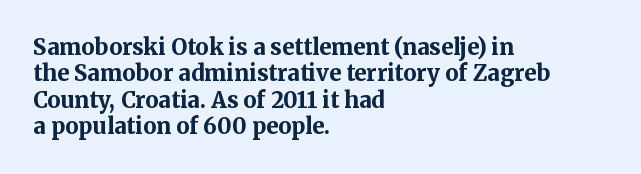
Q: Is the text bold? A: Yes.
Q: Is the text italic (slanted)? A: No, it is upright.
Q: Is the text underlined? A: No.
Q: How is the paragraph aligned? A: Left-aligned.
Q: Is the spacing between letters normal or unusually wide? A: Normal.
